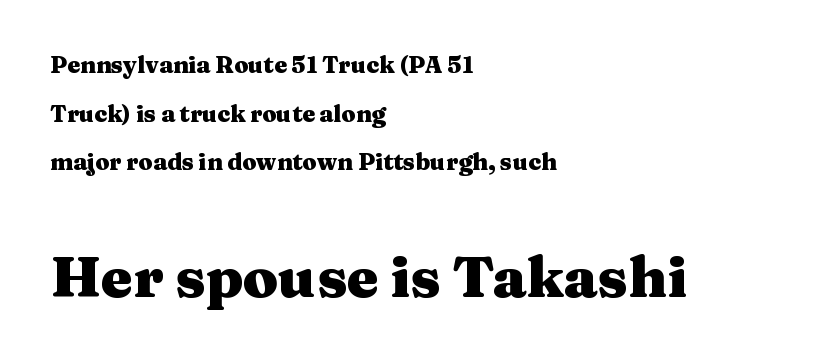
Q: Is the text bold? A: Yes.
Q: Is the text italic (slanted)? A: No, it is upright.
Q: Is the typeface a serif or a sans-serif typeface? A: Serif.
Q: Is the text underlined? A: No.
Q: How is the paragraph aligned? A: Left-aligned.
Q: Is the spacing between letters normal or unusually wide? A: Normal.
Q: Is the spacing between lines tight, normal or loose? A: Loose.
Q: Which block of text is set in a larger size, the first (top) or the second (bottom)? A: The second (bottom) one.
Q: Width (condensed, normal, or wide)? A: Wide.
Q: Stroke contrast? A: Medium.
Q: x-height? A: Medium.
Q: Monospaced? A: No.
